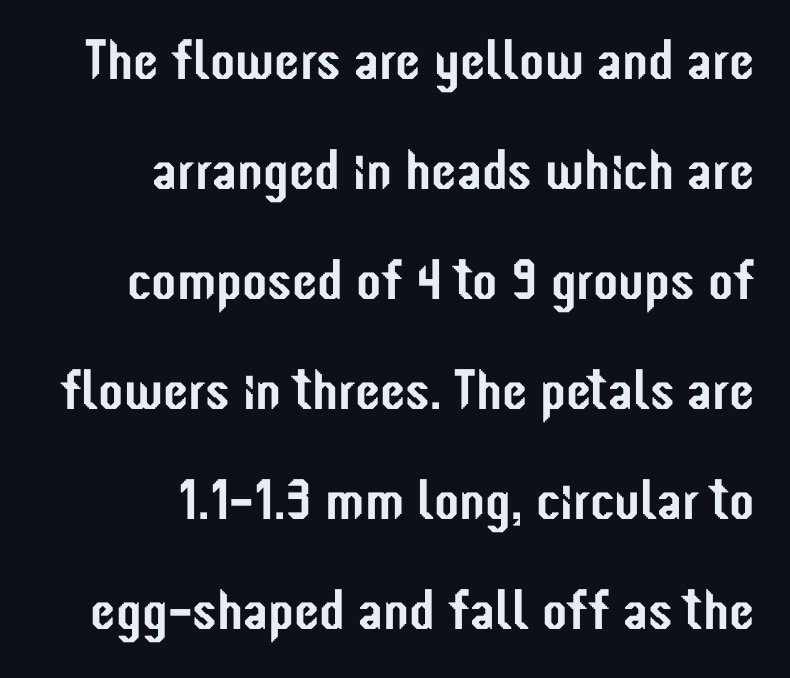
The image shows 57 px condensed sans-serif type, upright; set right-aligned, loose line spacing (1.93x), normal letter spacing, not underlined; low stroke contrast and a medium x-height.
